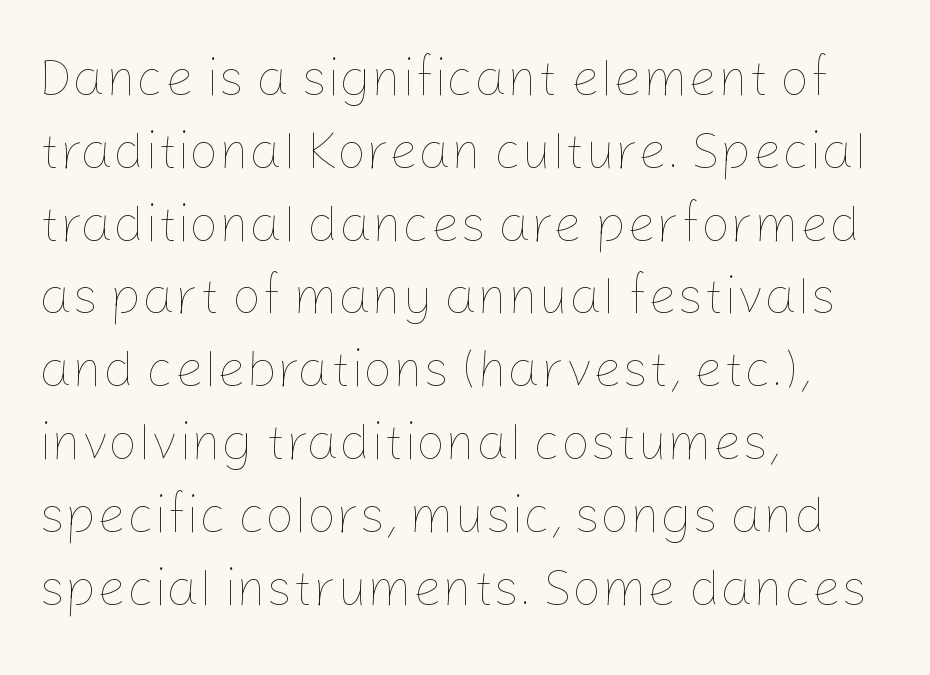
The image shows 52 px thin type, upright; set left-aligned, normal line spacing (1.4x), normal letter spacing, not underlined; low stroke contrast and a medium x-height.
